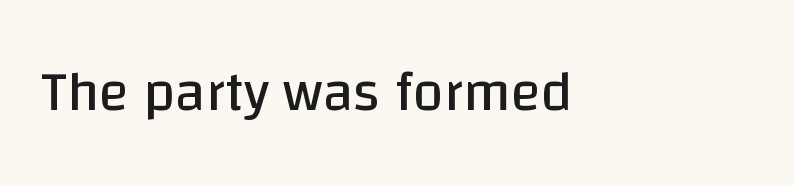
{"serif": "no", "italic": "no", "bold": "no", "weight": "regular", "width": "normal", "stroke_contrast": "low", "x_height": "large", "monospaced": "no", "underline": "no", "align": "left", "letter_spacing": "normal", "letter_spacing_em": 0.0, "glyph_px": 56}
